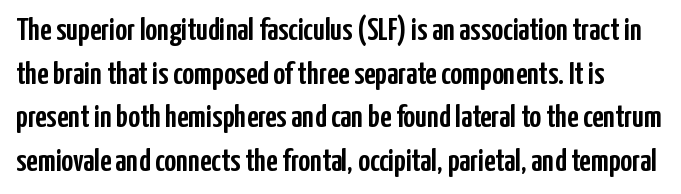
The image shows 32 px condensed sans-serif type, upright; set normal line spacing (1.36x), normal letter spacing, not underlined; low stroke contrast and a medium x-height.
